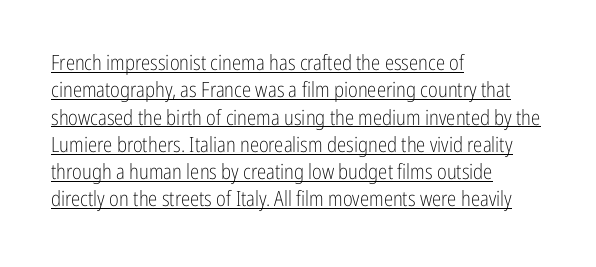
The passage shown is not bold in any degree. Typeset ragged right — the left edge is the straight one. Underlining? Definitely there. The face used here is rendered with its standard letterfit.
